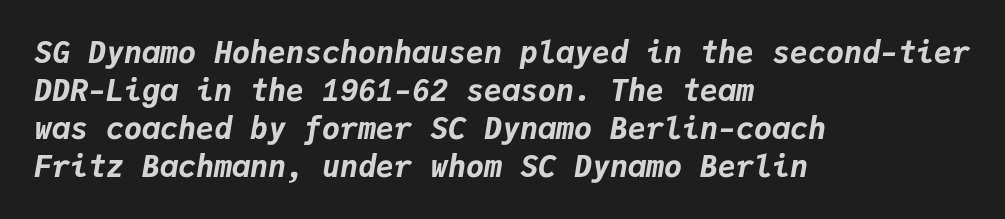
Every letter is thick-stroked: bold, no question. Is the block centered? No — it sits flush against the left margin. The passage shown is not underscored anywhere. Yep, that's italic — everything's leaning. Do the characters align in a grid? Yes, the font is monospaced.
